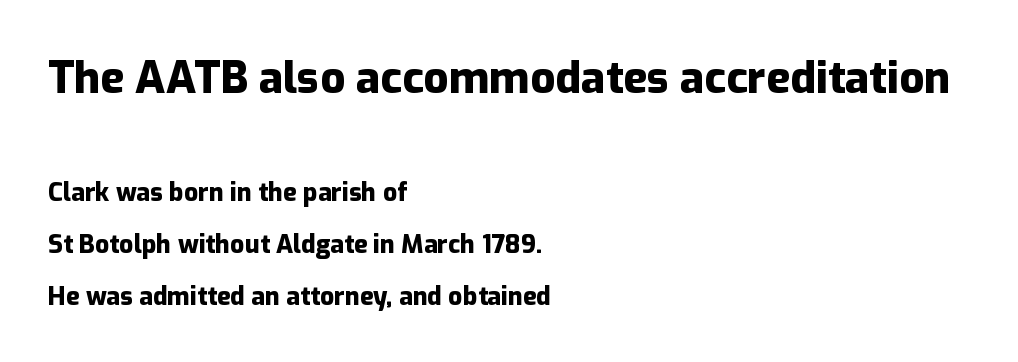
The image shows 44 px heavy sans-serif type, upright; set left-aligned, loose line spacing (2.08x), normal letter spacing, not underlined; the first (top) block is 1.76x larger; low stroke contrast and a medium x-height.
